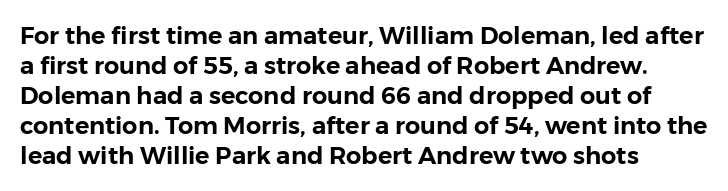
{"italic": "no", "underline": "no", "align": "left", "line_spacing": "normal", "line_spacing_ratio": 1.25, "letter_spacing": "normal", "letter_spacing_em": 0.0, "glyph_px": 24}
